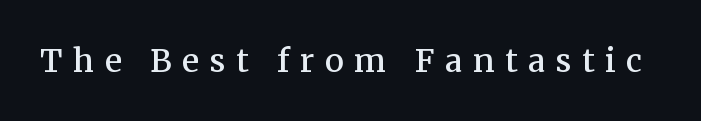
{"serif": "yes", "italic": "no", "bold": "semi", "weight": "semibold", "width": "normal", "stroke_contrast": "medium", "x_height": "medium", "monospaced": "no", "underline": "no", "letter_spacing": "wide", "letter_spacing_em": 0.33, "glyph_px": 32}
